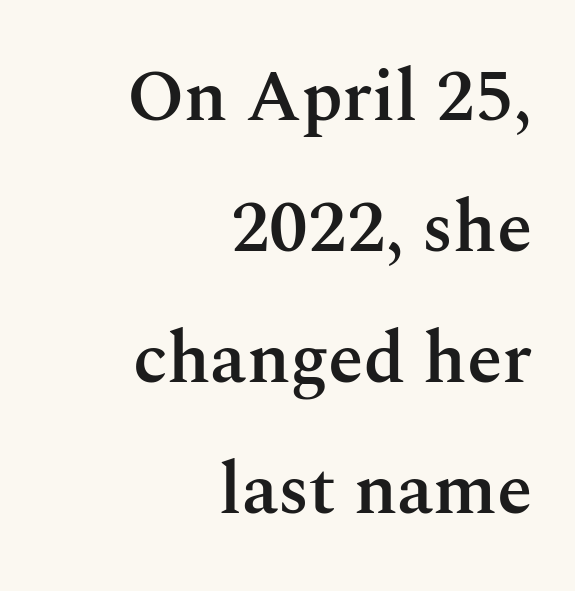
The image shows 72 px semibold serif type, upright; set right-aligned, line spacing 1.82x, normal letter spacing, not underlined; medium stroke contrast and a medium x-height.
